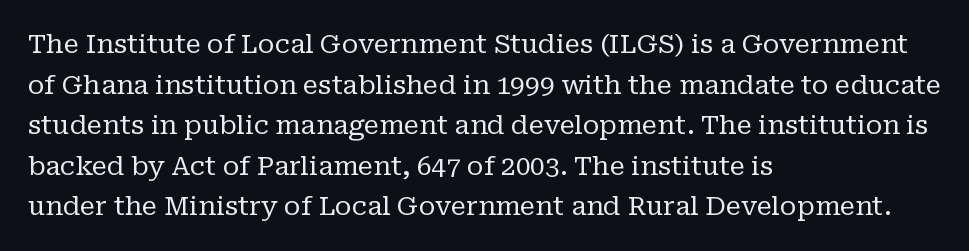
{"italic": "no", "bold": "no", "underline": "no", "align": "left", "line_spacing": "normal", "line_spacing_ratio": 1.56, "letter_spacing": "normal", "letter_spacing_em": 0.0, "glyph_px": 26}
